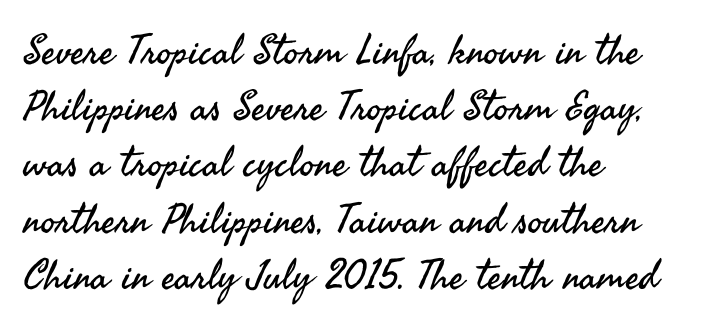
The letterforms sit shoulder to shoulder at normal distance. The typeface has the unassuming heft of standard copy or less. A student would call this left alignment; a typographer would say flush left, rag right. Observe the absence of serifs on each vertical stroke in this sample. Baseline-to-baseline distance is the conventional proportion of letter height.
